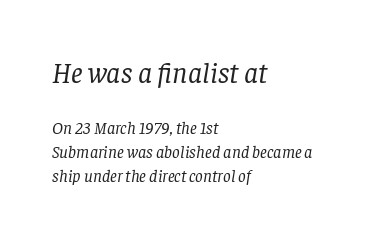
The image shows 29 px regular-weight serif type, italic (leaning right); set left-aligned, normal line spacing (1.41x), normal letter spacing, not underlined; the first (top) block is 1.71x larger; low stroke contrast and a large x-height.
